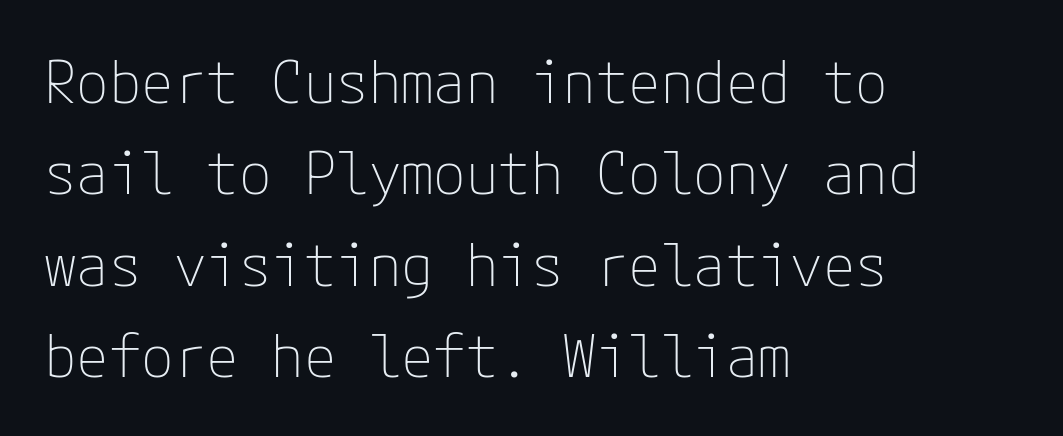
Each word holds together tightly as a unit, with standard inter-letter gaps. Descender tails drop into unmarked territory. Rows of type keep a routine distance in the vertical direction. Italic? Not at all — the glyphs are vertical. Letterform terminals end flat and unadorned throughout the passage. Stroke thickness stays within the range of a standard reading face or lighter.
